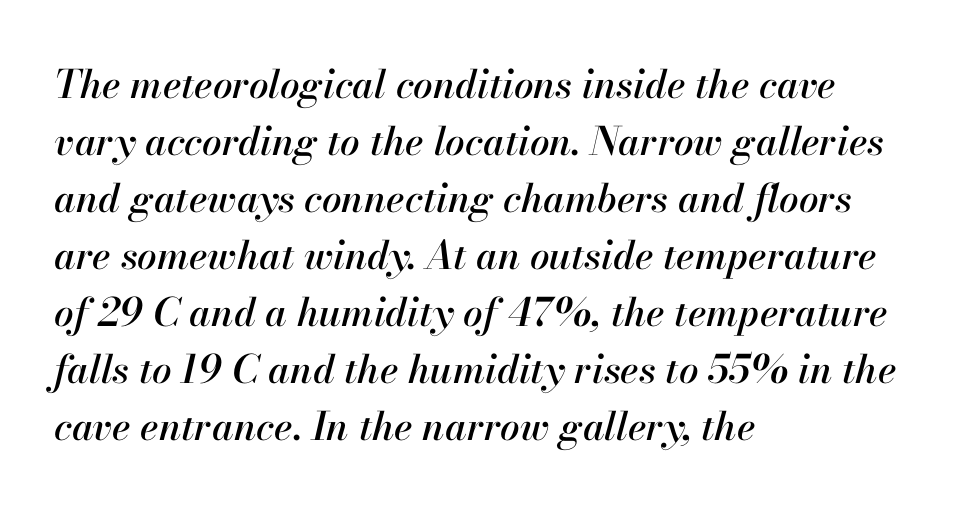
The image shows 39 px text type, italic (leaning right); set left-aligned, normal line spacing (1.46x), normal letter spacing, not underlined; high stroke contrast and a small x-height.
